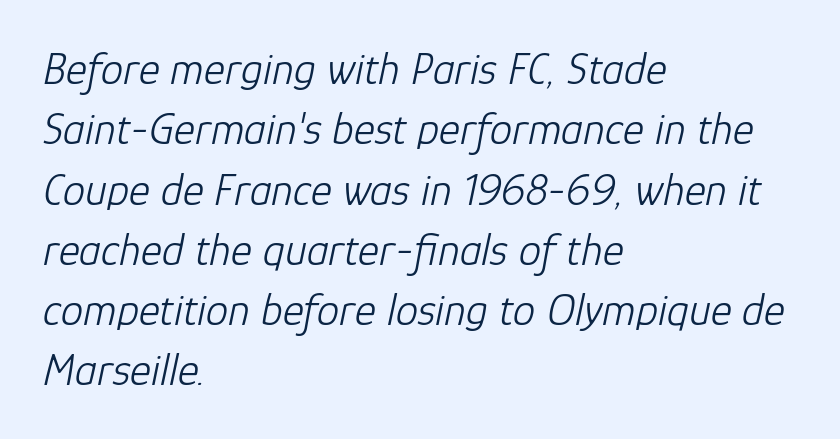
The strip under each line holds only bare page. The designer left line spacing at the default. A typesetter would mark this as italic. Think standard paragraph weight, or any step lighter than that.
